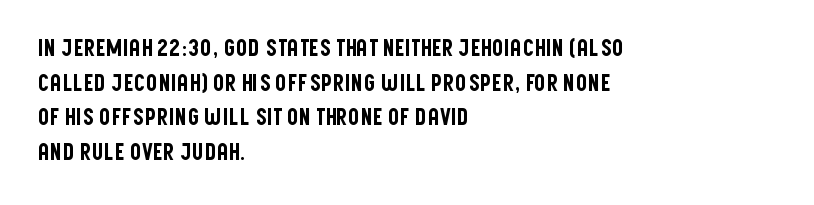
{"italic": "no", "underline": "no", "align": "left", "line_spacing": "normal", "line_spacing_ratio": 1.51, "letter_spacing": "normal", "letter_spacing_em": 0.0, "glyph_px": 23}
